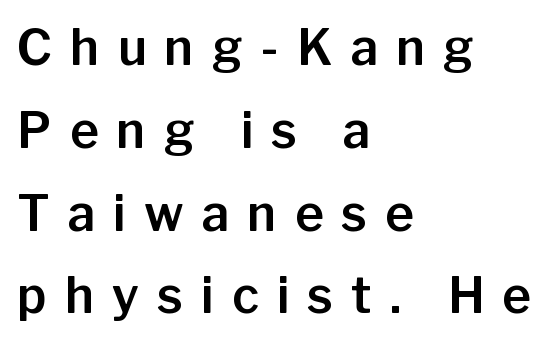
Q: Is the text italic (slanted)? A: No, it is upright.
Q: Is the typeface a serif or a sans-serif typeface? A: Sans-serif.
Q: Is the text underlined? A: No.
Q: How is the paragraph aligned? A: Left-aligned.
Q: Is the spacing between letters normal or unusually wide? A: Unusually wide.
Q: Is the spacing between lines tight, normal or loose? A: Normal.
Q: Width (condensed, normal, or wide)? A: Normal.
Q: Stroke contrast? A: Low.
Q: x-height? A: Medium.
Q: Monospaced? A: No.
